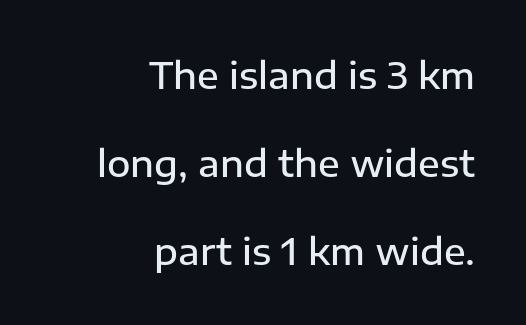
Examine the stroke ends and you'll find no serifs. The passage shown is semibold, sitting just below true bold. Is the block centered? No — it sits flush against the right margin. Any mark beneath the type? The region is blank. Letter spacing: default.
